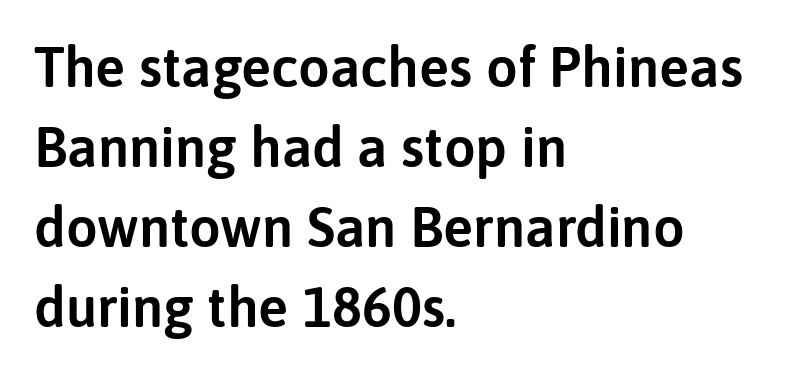
Type without underlining. Short note: letters normally spaced. The block of text has a typical density, with ordinary space between rows. This sample has the flowing, uneven cadence of proportional lettering.
